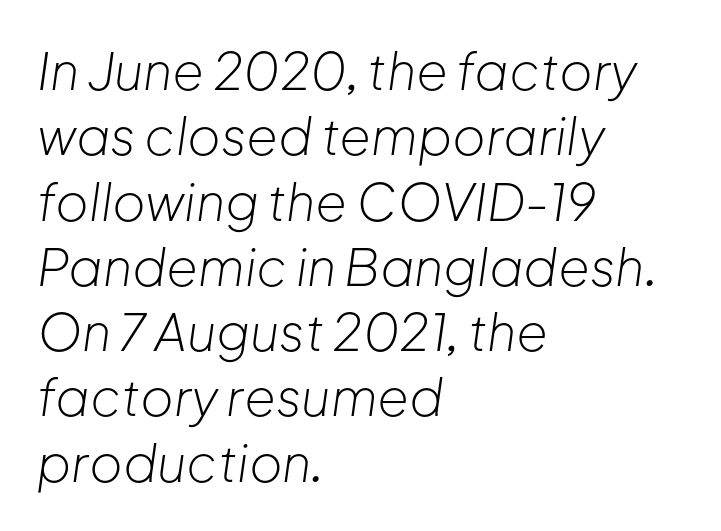
{"italic": "yes", "lean": "right", "slant_degrees": 8, "bold": "no", "weight": "light", "width": "normal", "stroke_contrast": "low", "x_height": "medium", "monospaced": "no", "underline": "no", "align": "left", "line_spacing": "normal", "line_spacing_ratio": 1.28, "letter_spacing": "normal", "letter_spacing_em": 0.0, "glyph_px": 51}
